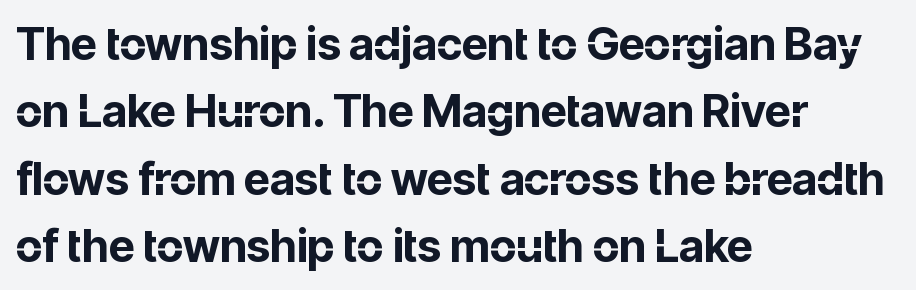
Honestly, the letter spacing is just normal — you wouldn't notice it. This is sans-serif lettering, the kind often seen on screens and signage. Anything drawn beneath the words? Only blank space. Varying glyph widths throughout — classic text-font behaviour. The letters stand straight up with perfectly vertical stems. Alignment: flush left.
